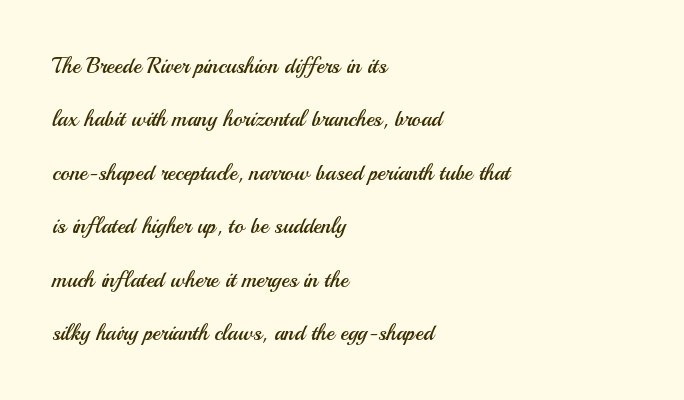
The designer dialed line spacing up above the default. Nothing unusual about the tracking: characters are spaced as the font intends. No extra ink here — the face is not bold. Where is the straight margin? On the left.
